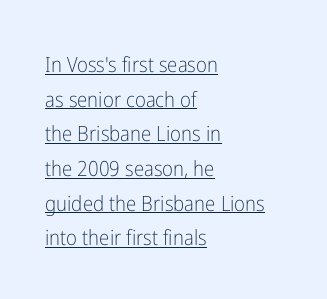
The image shows 21 px text type, upright; set left-aligned, normal line spacing (1.65x), normal letter spacing, underlined.
